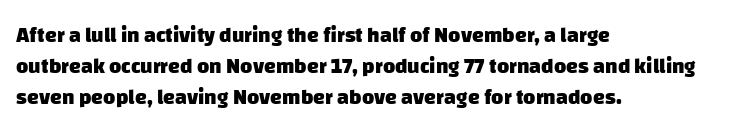
Q: Is the text bold? A: Yes.
Q: Is the text underlined? A: No.
Q: How is the paragraph aligned? A: Left-aligned.
Q: Is the spacing between letters normal or unusually wide? A: Normal.
Q: Is the spacing between lines tight, normal or loose? A: Normal.
